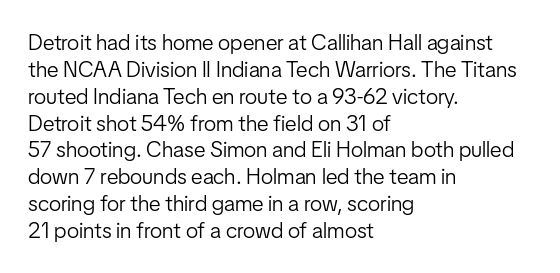
{"italic": "no", "bold": "no", "underline": "no", "align": "left", "line_spacing_ratio": 1.22, "letter_spacing": "normal", "letter_spacing_em": 0.0, "glyph_px": 22}
